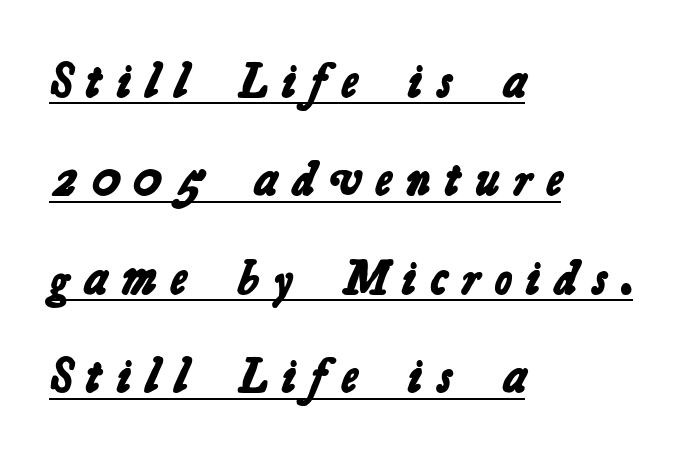
A typesetter would call this proportional, since set widths differ per character. Does the type have serifs? No, each stem ends abruptly. The horizontal fit of the characters is loose and conspicuously gappy. You'd pick this weight for a headline — it's a proper bold. Notice how a bar underscores the lettering throughout. One-word summary of the alignment: left.
